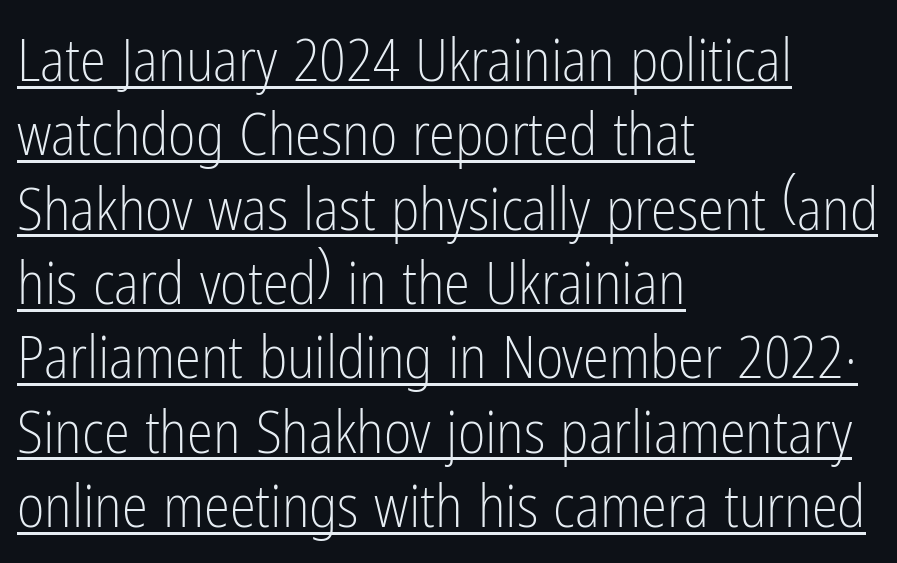
The image shows 59 px light, condensed sans-serif type, upright; set left-aligned, normal line spacing (1.26x), normal letter spacing, underlined; low stroke contrast and a medium x-height.
